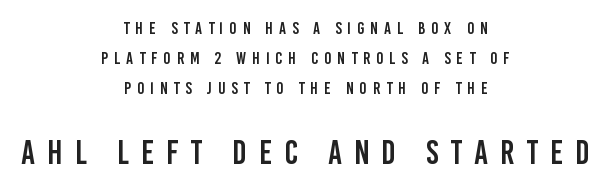
{"serif": "no", "italic": "no", "width": "condensed", "stroke_contrast": "low", "x_height": "large", "monospaced": "no", "underline": "no", "align": "center", "line_spacing_ratio": 1.77, "letter_spacing": "wide", "letter_spacing_em": 0.35, "larger_block": "second", "size_ratio": 2.0, "glyph_px": 34}
